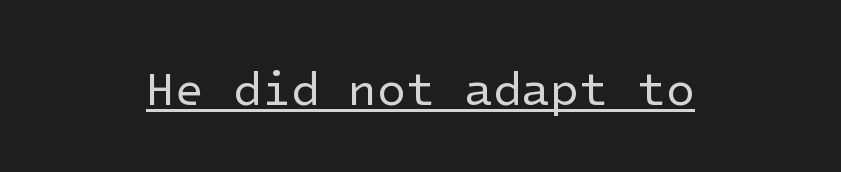
{"serif": "no", "italic": "no", "bold": "no", "weight": "regular", "width": "normal", "stroke_contrast": "low", "x_height": "medium", "underline": "yes", "align": "center", "letter_spacing": "normal", "letter_spacing_em": 0.0, "glyph_px": 47}
